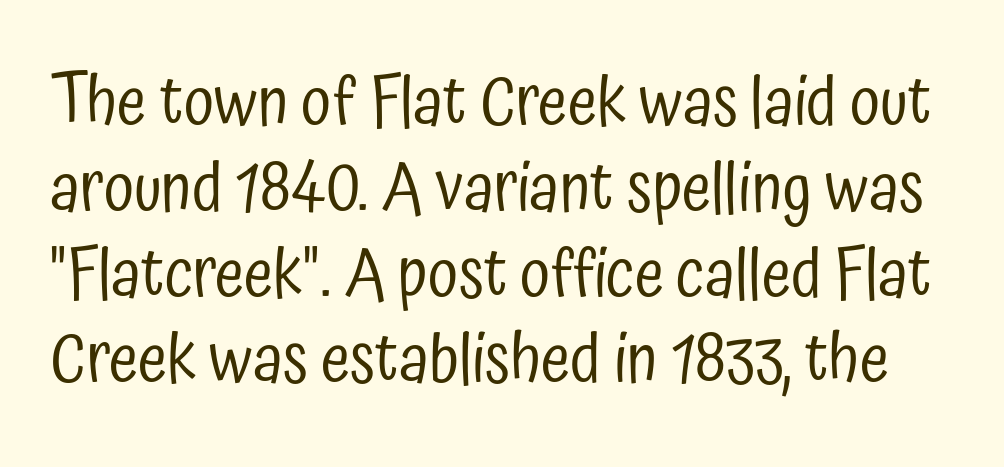
The image shows 67 px regular-weight, condensed sans-serif type, upright; set normal line spacing (1.28x), normal letter spacing, not underlined; low stroke contrast and a medium x-height.
